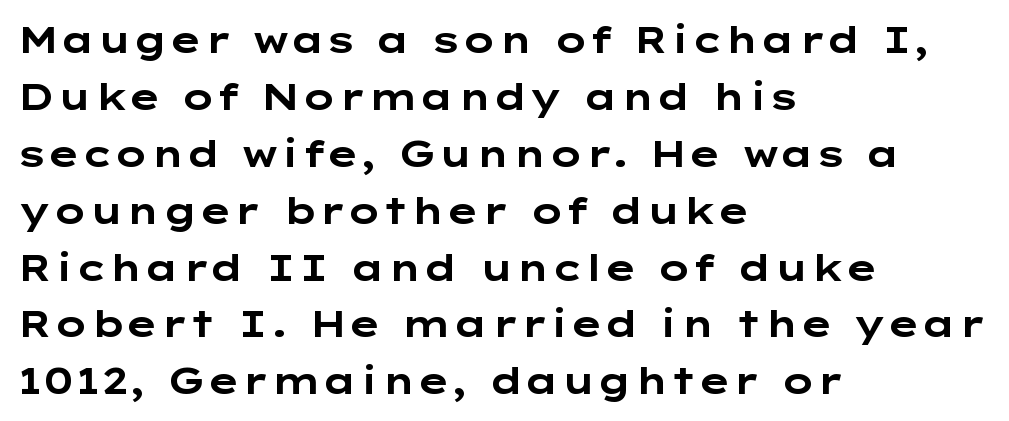
{"serif": "no", "italic": "no", "bold": "yes", "weight": "bold", "width": "wide", "stroke_contrast": "low", "x_height": "medium", "underline": "no", "align": "left", "line_spacing": "normal", "line_spacing_ratio": 1.58, "letter_spacing": "normal", "letter_spacing_em": 0.0, "glyph_px": 36}
